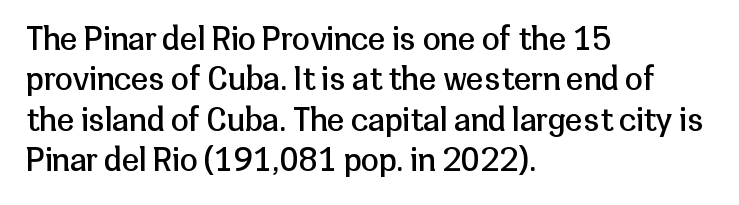
The image shows 32 px regular-weight sans-serif type, upright; set left-aligned, normal line spacing (1.26x), normal letter spacing, not underlined; low stroke contrast and a medium x-height.
